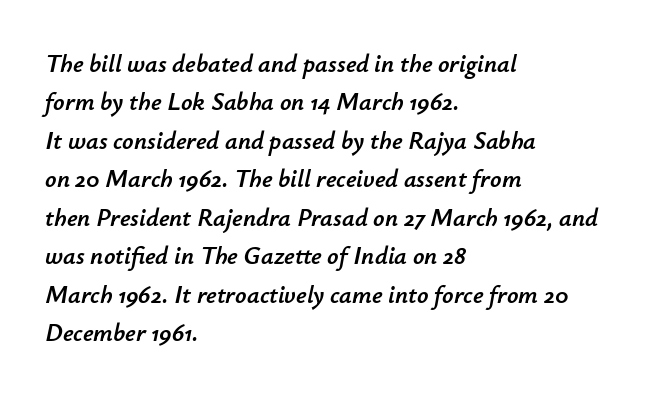
The image shows 25 px text type, italic (leaning right); set left-aligned, normal line spacing (1.54x), normal letter spacing, not underlined.
